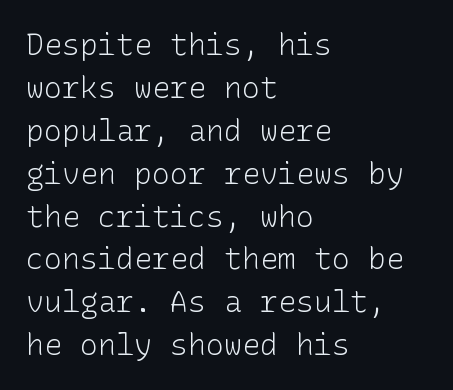
Q: Is the text bold? A: No.
Q: Is the text italic (slanted)? A: No, it is upright.
Q: Is the typeface a serif or a sans-serif typeface? A: Sans-serif.
Q: Is the text underlined? A: No.
Q: How is the paragraph aligned? A: Left-aligned.
Q: Is the spacing between letters normal or unusually wide? A: Normal.
Q: Is the spacing between lines tight, normal or loose? A: Normal.
Q: Width (condensed, normal, or wide)? A: Normal.
Q: Stroke contrast? A: Low.
Q: x-height? A: Medium.
